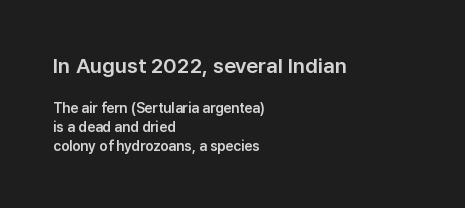
The image shows 21 px text type, upright; set left-aligned, normal line spacing (1.37x), normal letter spacing, not underlined; the first (top) block is 1.5x larger.
